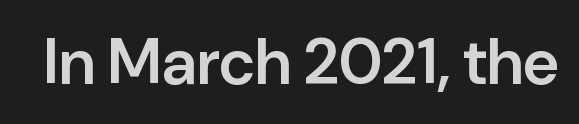
{"serif": "no", "italic": "no", "bold": "semi", "weight": "semibold", "width": "normal", "stroke_contrast": "low", "x_height": "medium", "monospaced": "no", "underline": "no", "letter_spacing": "normal", "letter_spacing_em": 0.0, "glyph_px": 64}
